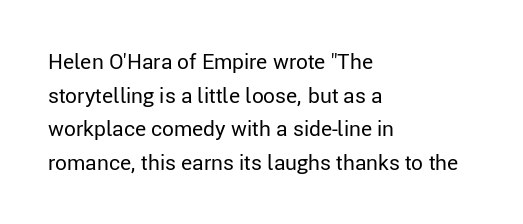
{"italic": "no", "bold": "no", "underline": "no", "align": "left", "line_spacing": "normal", "line_spacing_ratio": 1.6, "letter_spacing": "normal", "letter_spacing_em": 0.0, "glyph_px": 21}
